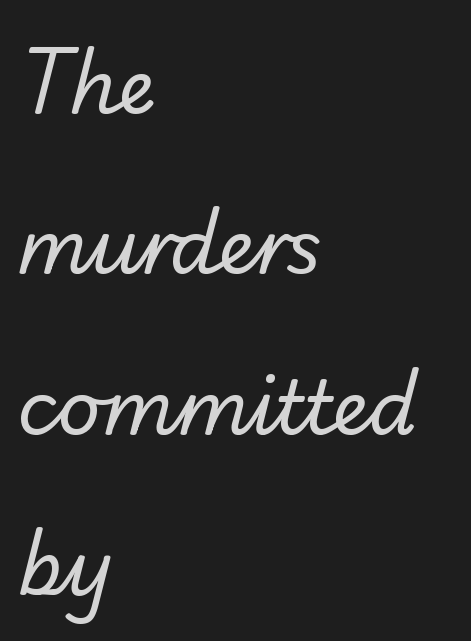
{"serif": "no", "bold": "no", "weight": "regular", "width": "normal", "stroke_contrast": "low", "x_height": "small", "monospaced": "no", "underline": "no", "align": "left", "line_spacing": "loose", "line_spacing_ratio": 2.14, "letter_spacing": "normal", "letter_spacing_em": 0.0, "glyph_px": 75}
